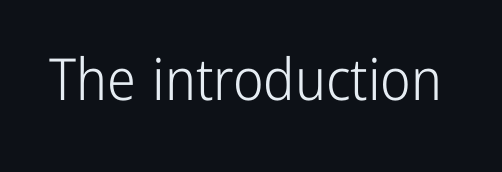
The image shows 58 px light, condensed sans-serif type, upright; set normal letter spacing, not underlined; low stroke contrast and a medium x-height.
